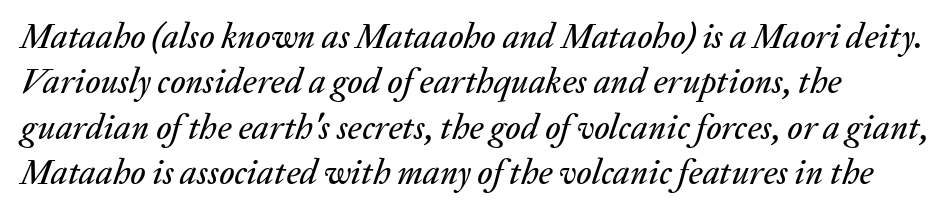
Q: Is the text italic (slanted)? A: Yes, it leans right by about 20 degrees.
Q: Is the text underlined? A: No.
Q: Is the spacing between letters normal or unusually wide? A: Normal.
Q: Is the spacing between lines tight, normal or loose? A: Normal.
Q: Width (condensed, normal, or wide)? A: Normal.
Q: Stroke contrast? A: Medium.
Q: x-height? A: Medium.
Q: Monospaced? A: No.
